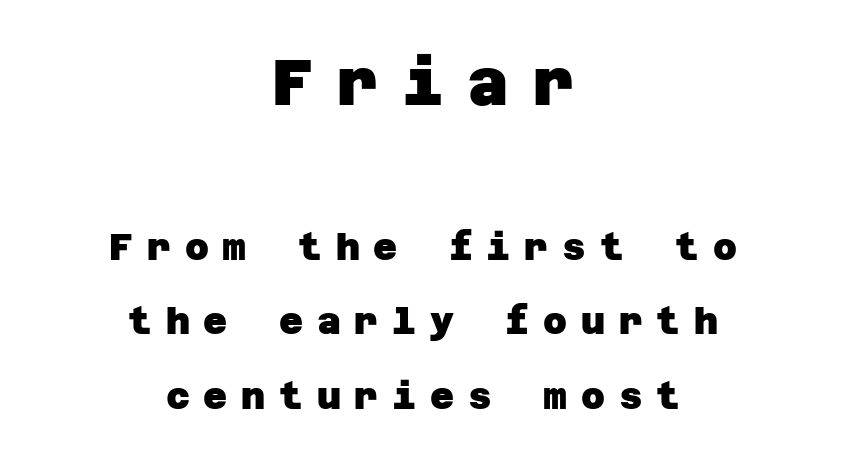
Summary of vertical rhythm: relaxed, with wide interline spacing. Observe the absence of serifs on each vertical stroke in this sample. How heavy is the stroke? Heavy — this is a bold. Horizontal alignment here is central, giving a formal, balanced look.
